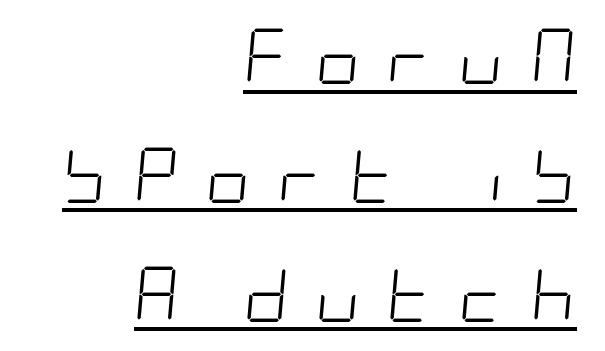
{"italic": "yes", "lean": "right", "slant_degrees": 5, "bold": "no", "weight": "light", "width": "condensed", "stroke_contrast": "low", "x_height": "large", "underline": "yes", "align": "right", "line_spacing": "loose", "line_spacing_ratio": 2.16, "letter_spacing": "wide", "letter_spacing_em": 0.49, "glyph_px": 55}
